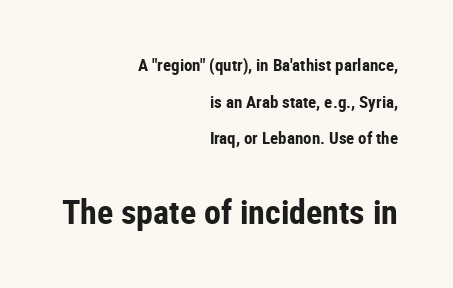
{"serif": "no", "italic": "no", "bold": "yes", "weight": "bold", "width": "condensed", "stroke_contrast": "low", "x_height": "medium", "monospaced": "no", "underline": "no", "align": "right", "line_spacing": "loose", "line_spacing_ratio": 2.15, "letter_spacing": "normal", "letter_spacing_em": 0.0, "larger_block": "second", "size_ratio": 2.0, "glyph_px": 34}
